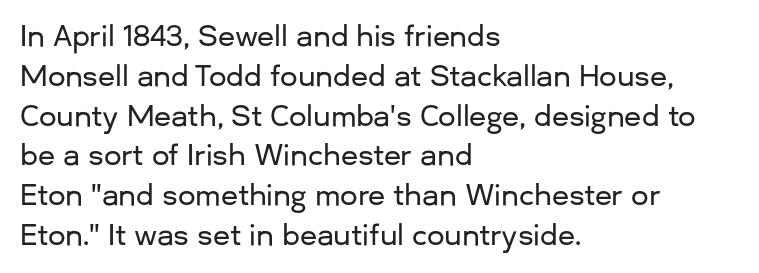
The image shows 28 px sans-serif type, upright; set left-aligned, normal line spacing (1.42x), normal letter spacing, not underlined; low stroke contrast and a medium x-height.
